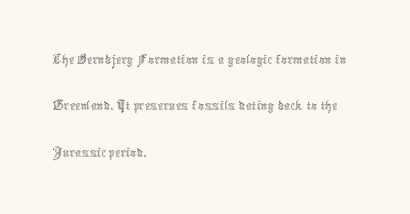
Q: Is the text bold? A: No.
Q: Is the text italic (slanted)? A: No, it is upright.
Q: Is the text underlined? A: No.
Q: How is the paragraph aligned? A: Left-aligned.
Q: Is the spacing between letters normal or unusually wide? A: Normal.
Q: Is the spacing between lines tight, normal or loose? A: Normal.
Q: Width (condensed, normal, or wide)? A: Condensed.
Q: x-height? A: Medium.
Q: Monospaced? A: No.
